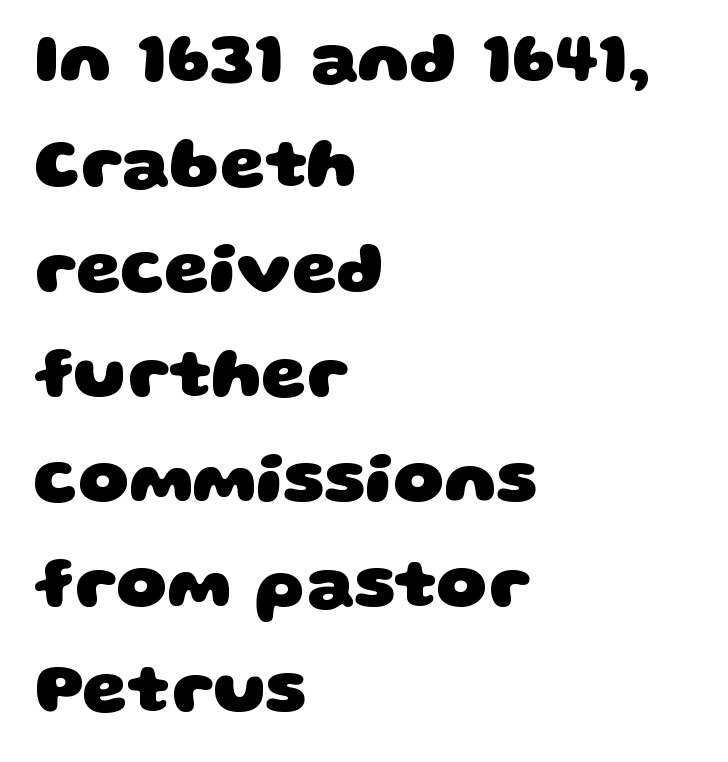
Q: Is the text bold? A: Yes.
Q: Is the typeface a serif or a sans-serif typeface? A: Sans-serif.
Q: Is the text underlined? A: No.
Q: How is the paragraph aligned? A: Left-aligned.
Q: Is the spacing between letters normal or unusually wide? A: Normal.
Q: Is the spacing between lines tight, normal or loose? A: Normal.
Q: Width (condensed, normal, or wide)? A: Wide.
Q: Stroke contrast? A: Low.
Q: x-height? A: Large.
Q: Monospaced? A: No.
